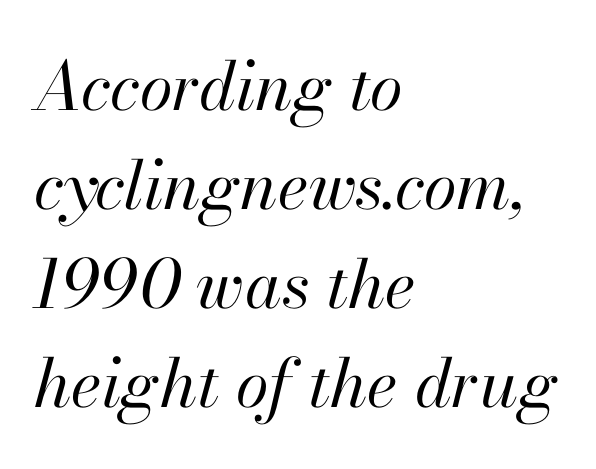
The image shows 67 px regular-weight type, italic (leaning right); set left-aligned, normal line spacing (1.48x), normal letter spacing, not underlined; high stroke contrast and a small x-height.
